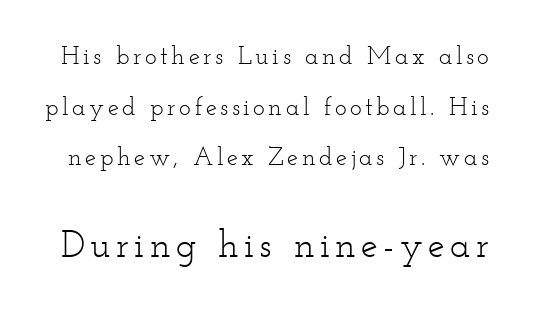
The image shows 38 px light, wide serif type, upright; set loose line spacing (2.03x), not underlined; the second (bottom) block is 1.52x larger; low stroke contrast and a small x-height.
